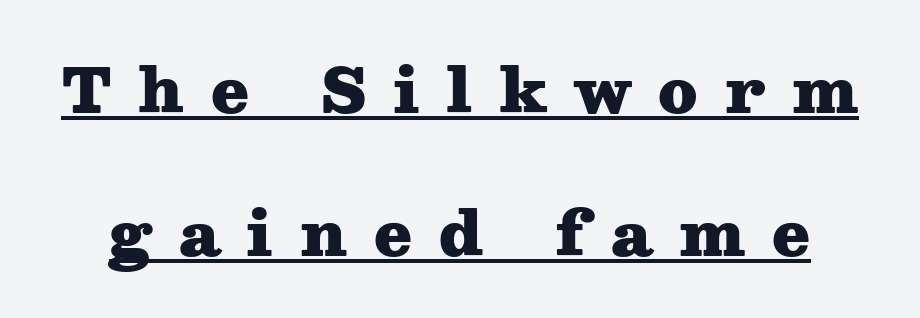
{"serif": "yes", "italic": "no", "bold": "yes", "weight": "heavy", "width": "wide", "stroke_contrast": "medium", "x_height": "medium", "monospaced": "no", "underline": "yes", "line_spacing": "loose", "line_spacing_ratio": 2.34, "letter_spacing": "wide", "letter_spacing_em": 0.44, "glyph_px": 61}
